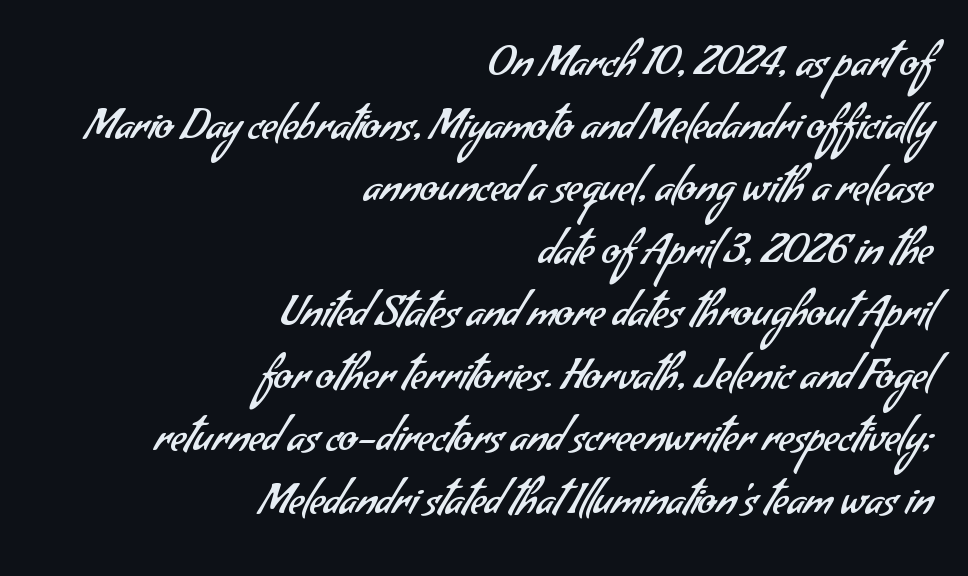
Note: no serifs on the glyphs. Spacing between characters is what you'd get straight out of the box. Heft: none added — not bold. A typesetter would call this proportional, since set widths differ per character.
